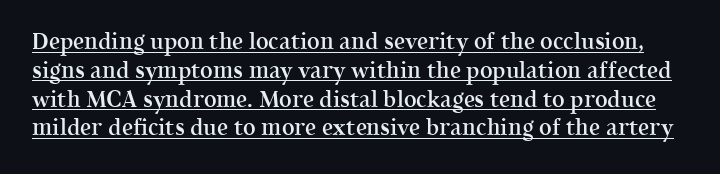
Q: Is the text bold? A: Semi-bold.
Q: Is the text italic (slanted)? A: No, it is upright.
Q: Is the text underlined? A: Yes.
Q: Is the spacing between letters normal or unusually wide? A: Normal.
Q: Is the spacing between lines tight, normal or loose? A: Normal.
